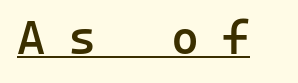
Fixed-width glyphs throughout — classic coding-font behaviour. In terms of weight, the rendering is demibold, just under bold. The tracking reads as deliberately expanded to a designer's eye. The font family rendered here belongs to the sans-serif group. The type sits square on the baseline with zero lean.
